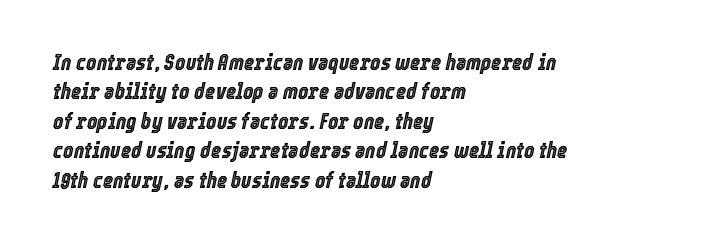
{"italic": "yes", "lean": "right", "slant_degrees": 12, "underline": "no", "align": "left", "line_spacing": "normal", "line_spacing_ratio": 1.34, "letter_spacing": "normal", "letter_spacing_em": 0.0, "glyph_px": 22}
